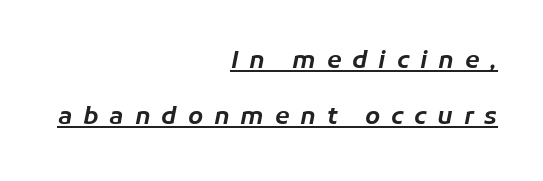
Q: Is the text italic (slanted)? A: Yes, it leans right by about 11 degrees.
Q: Is the text underlined? A: Yes.
Q: How is the paragraph aligned? A: Right-aligned.
Q: Is the spacing between letters normal or unusually wide? A: Unusually wide.
Q: Is the spacing between lines tight, normal or loose? A: Loose.
